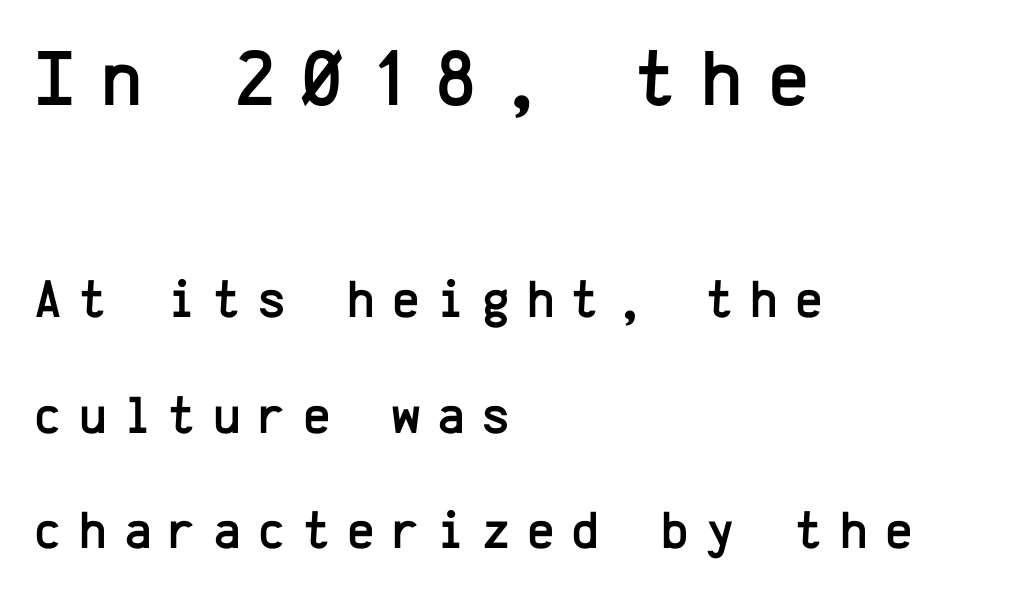
{"serif": "no", "italic": "no", "width": "normal", "stroke_contrast": "low", "x_height": "medium", "monospaced": "yes", "underline": "no", "align": "left", "line_spacing": "loose", "line_spacing_ratio": 2.18, "letter_spacing": "wide", "letter_spacing_em": 0.32, "larger_block": "first", "size_ratio": 1.49, "glyph_px": 79}
